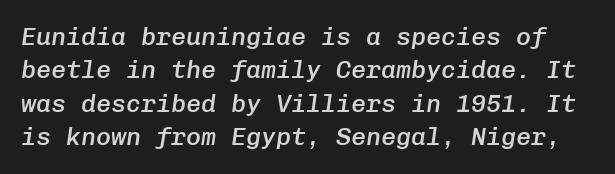
Rule under the text: the space is simply empty. The line texture is even and compact thanks to regular tracking. Leading matches the norm, producing a regular column. Typographic density is moderately raised because the face is semibold. The axis of the letterforms is tilted away from vertical.
